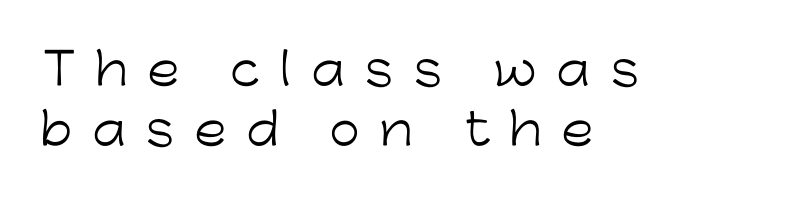
Q: Is the text bold? A: No.
Q: Is the text italic (slanted)? A: No, it is upright.
Q: Is the typeface a serif or a sans-serif typeface? A: Sans-serif.
Q: Is the text underlined? A: No.
Q: How is the paragraph aligned? A: Left-aligned.
Q: Is the spacing between letters normal or unusually wide? A: Unusually wide.
Q: Is the spacing between lines tight, normal or loose? A: Normal.
Q: Width (condensed, normal, or wide)? A: Normal.
Q: Stroke contrast? A: Low.
Q: x-height? A: Medium.
Q: Monospaced? A: No.
